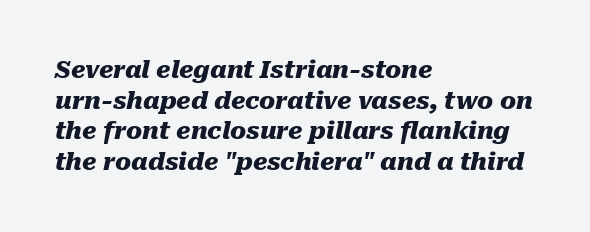
Q: Is the text bold? A: Yes.
Q: Is the text italic (slanted)? A: Yes, it leans right by about 10 degrees.
Q: Is the text underlined? A: No.
Q: How is the paragraph aligned? A: Left-aligned.
Q: Is the spacing between letters normal or unusually wide? A: Normal.
Q: Is the spacing between lines tight, normal or loose? A: Normal.
